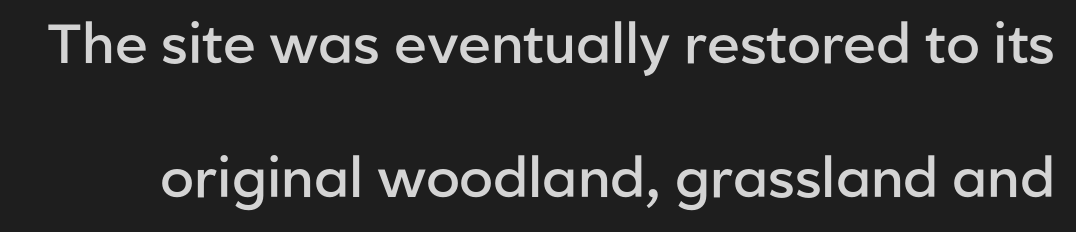
The image shows 55 px semibold sans-serif type, upright; set loose line spacing (2.43x), normal letter spacing, not underlined; low stroke contrast and a medium x-height.
